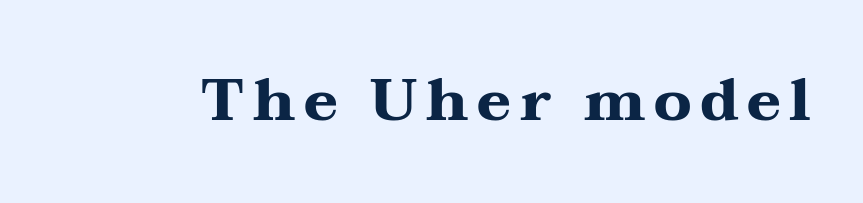
Q: Is the text bold? A: Yes.
Q: Is the text italic (slanted)? A: No, it is upright.
Q: Is the typeface a serif or a sans-serif typeface? A: Serif.
Q: Is the text underlined? A: No.
Q: Width (condensed, normal, or wide)? A: Wide.
Q: Stroke contrast? A: Medium.
Q: x-height? A: Medium.
Q: Monospaced? A: No.
